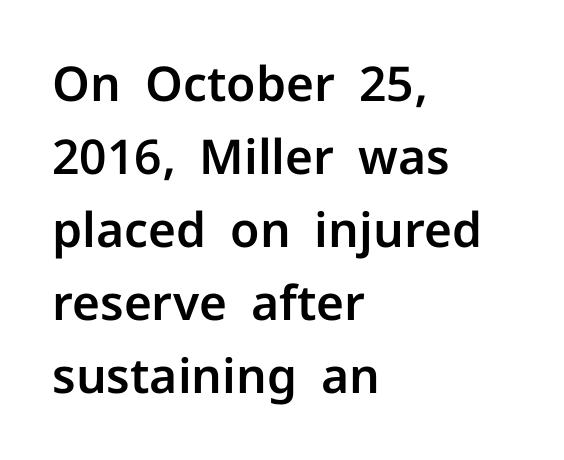
Q: Is the text italic (slanted)? A: No, it is upright.
Q: Is the typeface a serif or a sans-serif typeface? A: Sans-serif.
Q: Is the text underlined? A: No.
Q: How is the paragraph aligned? A: Left-aligned.
Q: Is the spacing between letters normal or unusually wide? A: Normal.
Q: Is the spacing between lines tight, normal or loose? A: Normal.
Q: Width (condensed, normal, or wide)? A: Normal.
Q: Stroke contrast? A: Low.
Q: x-height? A: Medium.
Q: Monospaced? A: No.
